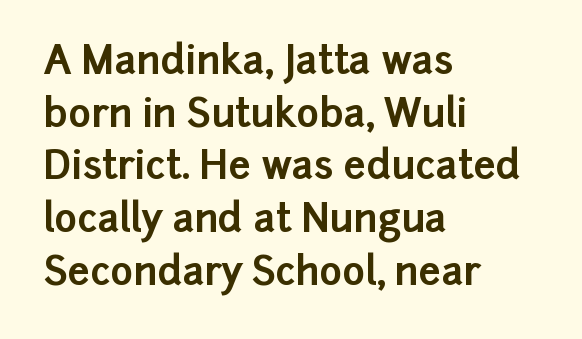
The image shows 39 px bold sans-serif type, upright; set left-aligned, normal line spacing (1.35x), normal letter spacing, not underlined; low stroke contrast and a medium x-height.
